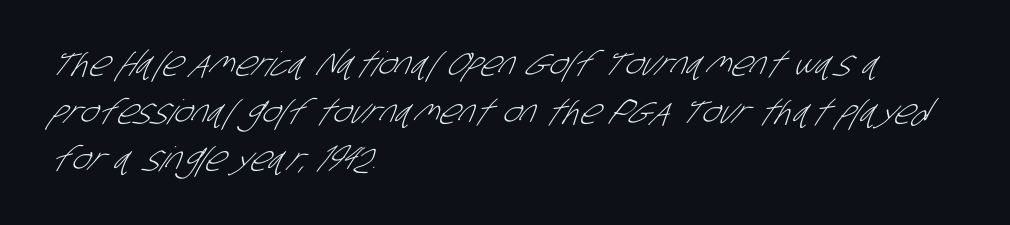
Horizontally, the lines are justified to the leading edge only. Weight: not bold — regular or lighter. Vertically, the passage feels balanced, rows spaced as you'd expect. The rendering shows plain stroke endings on the letterforms — a sans-serif design. The glyphs are unaccompanied by any horizontal stroke below them. The passage shown has conventional tracking throughout.
